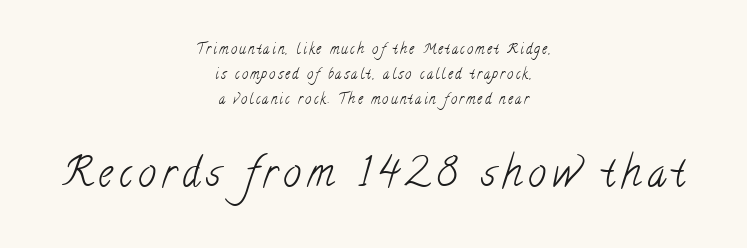
{"serif": "yes", "bold": "no", "weight": "light", "width": "condensed", "stroke_contrast": "low", "x_height": "small", "monospaced": "no", "underline": "no", "align": "center", "line_spacing_ratio": 1.78, "larger_block": "second", "size_ratio": 2.86, "glyph_px": 40}
